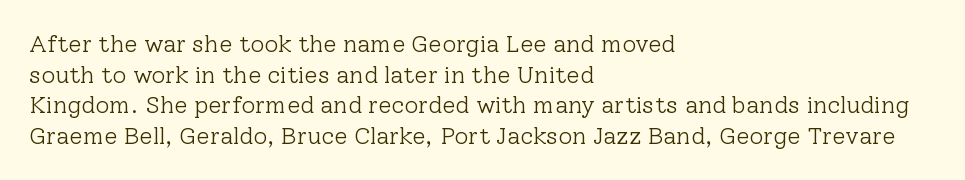
Is the type heavy? It reads as light-to-regular instead. Leftover space on each line is placed entirely after the last word. Characters follow at the spacing the type designer built in. The passage shown stacks its lines at a standard gap.
